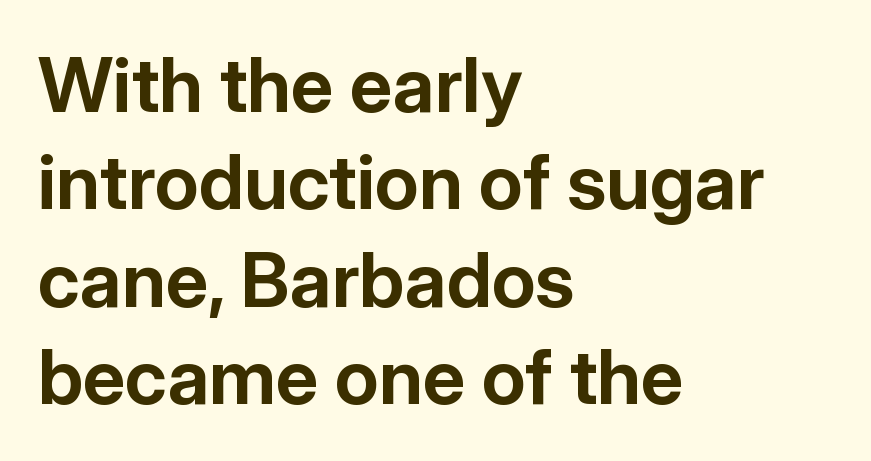
{"serif": "no", "italic": "no", "bold": "yes", "weight": "bold", "width": "normal", "stroke_contrast": "low", "x_height": "medium", "monospaced": "no", "underline": "no", "align": "left", "line_spacing": "normal", "line_spacing_ratio": 1.28, "letter_spacing": "normal", "letter_spacing_em": 0.0, "glyph_px": 76}
